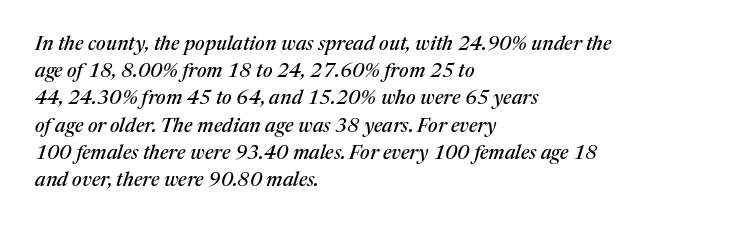
Q: Is the text italic (slanted)? A: Yes, it leans right by about 17 degrees.
Q: Is the text underlined? A: No.
Q: How is the paragraph aligned? A: Left-aligned.
Q: Is the spacing between letters normal or unusually wide? A: Normal.
Q: Is the spacing between lines tight, normal or loose? A: Normal.
